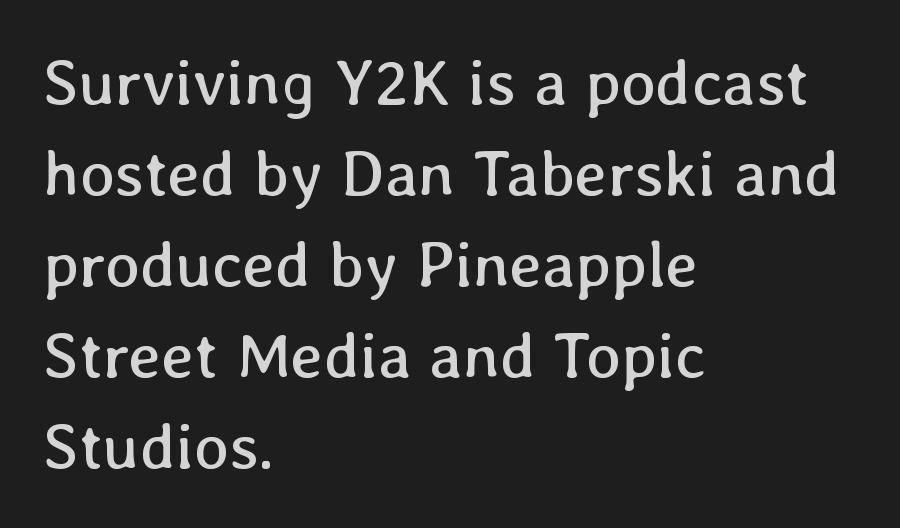
Q: Is the text bold? A: No.
Q: Is the text italic (slanted)? A: No, it is upright.
Q: Is the text underlined? A: No.
Q: How is the paragraph aligned? A: Left-aligned.
Q: Is the spacing between letters normal or unusually wide? A: Normal.
Q: Is the spacing between lines tight, normal or loose? A: Normal.
Q: Width (condensed, normal, or wide)? A: Normal.
Q: Stroke contrast? A: Low.
Q: x-height? A: Medium.
Q: Monospaced? A: No.
